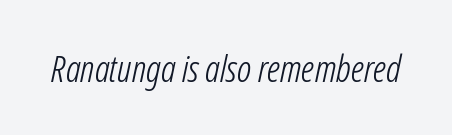
{"italic": "yes", "lean": "right", "slant_degrees": 12, "bold": "no", "weight": "light", "width": "condensed", "stroke_contrast": "low", "x_height": "medium", "monospaced": "no", "underline": "no", "letter_spacing": "normal", "letter_spacing_em": 0.0, "glyph_px": 37}
